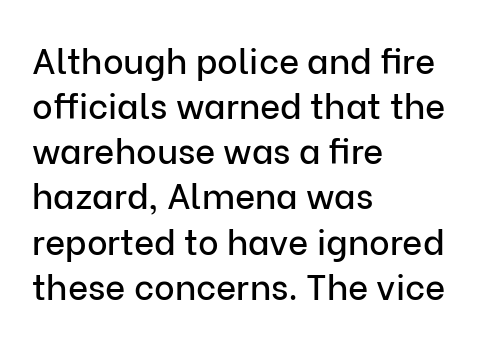
Q: Is the text italic (slanted)? A: No, it is upright.
Q: Is the typeface a serif or a sans-serif typeface? A: Sans-serif.
Q: Is the text underlined? A: No.
Q: How is the paragraph aligned? A: Left-aligned.
Q: Is the spacing between letters normal or unusually wide? A: Normal.
Q: Is the spacing between lines tight, normal or loose? A: Normal.
Q: Width (condensed, normal, or wide)? A: Normal.
Q: Stroke contrast? A: Low.
Q: x-height? A: Medium.
Q: Monospaced? A: No.
